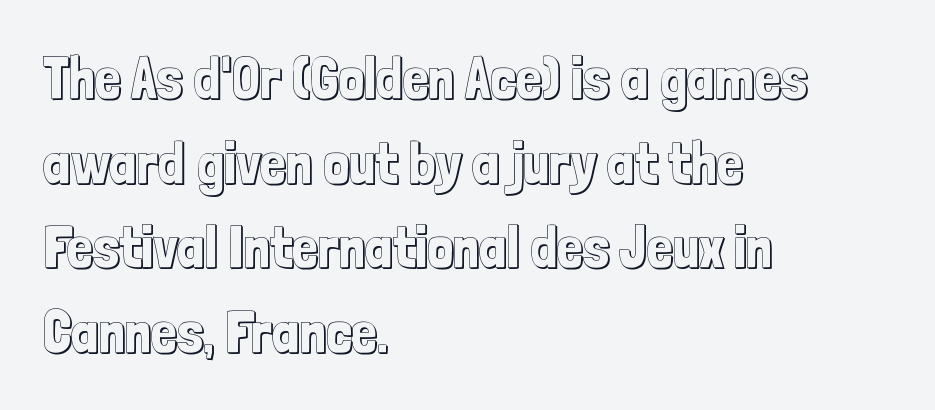
The words here are not underlined. Unlike italic type, these characters show no tilt at all. Do the characters align in a grid? No, the font is proportional. The paragraph shown leans on its left margin. This sample keeps an unexceptional amount of space between lines.
